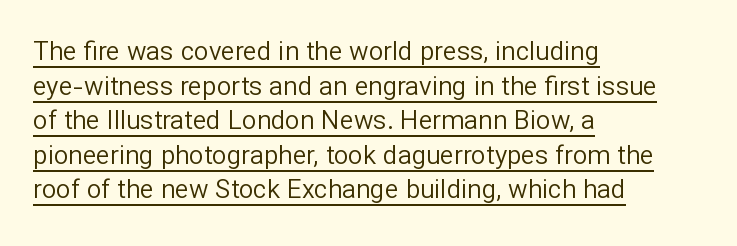
{"italic": "no", "bold": "no", "underline": "yes", "align": "left", "line_spacing": "normal", "line_spacing_ratio": 1.33, "letter_spacing": "normal", "letter_spacing_em": 0.0, "glyph_px": 26}
